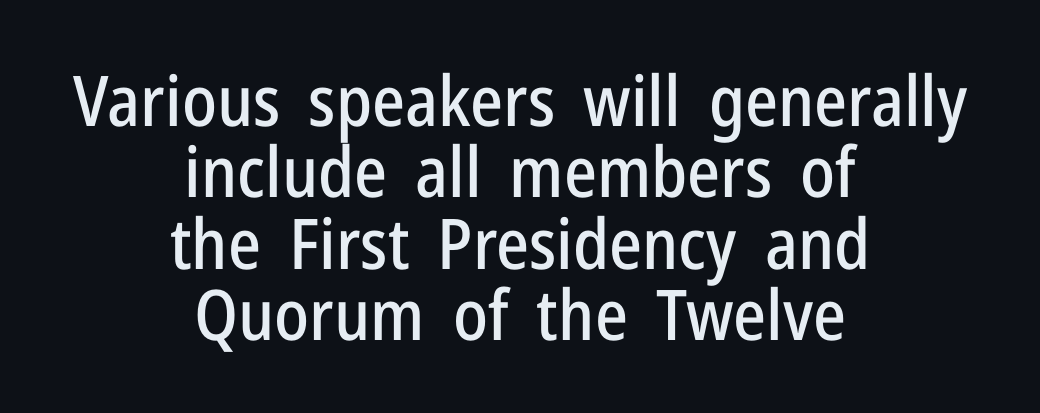
Q: Is the text italic (slanted)? A: No, it is upright.
Q: Is the typeface a serif or a sans-serif typeface? A: Sans-serif.
Q: Is the text underlined? A: No.
Q: How is the paragraph aligned? A: Centered.
Q: Is the spacing between letters normal or unusually wide? A: Normal.
Q: Is the spacing between lines tight, normal or loose? A: Tight.
Q: Width (condensed, normal, or wide)? A: Condensed.
Q: Stroke contrast? A: Low.
Q: x-height? A: Medium.
Q: Monospaced? A: No.
